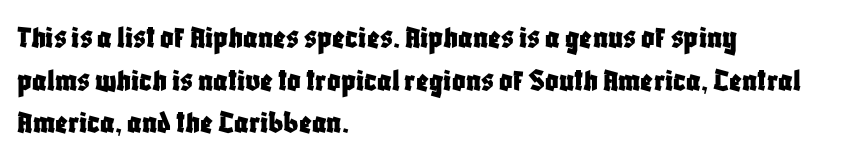
{"serif": "no", "italic": "no", "width": "condensed", "stroke_contrast": "low", "x_height": "large", "monospaced": "no", "underline": "no", "align": "left", "line_spacing": "normal", "line_spacing_ratio": 1.29, "letter_spacing": "normal", "letter_spacing_em": 0.0, "glyph_px": 33}
